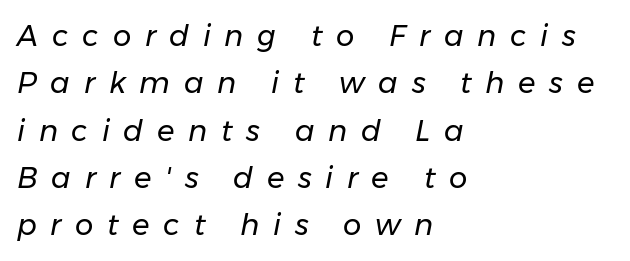
Q: Is the text bold? A: No.
Q: Is the text italic (slanted)? A: Yes, it leans right by about 11 degrees.
Q: Is the text underlined? A: No.
Q: How is the paragraph aligned? A: Left-aligned.
Q: Is the spacing between letters normal or unusually wide? A: Unusually wide.
Q: Is the spacing between lines tight, normal or loose? A: Normal.
Q: Width (condensed, normal, or wide)? A: Normal.
Q: Stroke contrast? A: Low.
Q: x-height? A: Medium.
Q: Monospaced? A: No.
